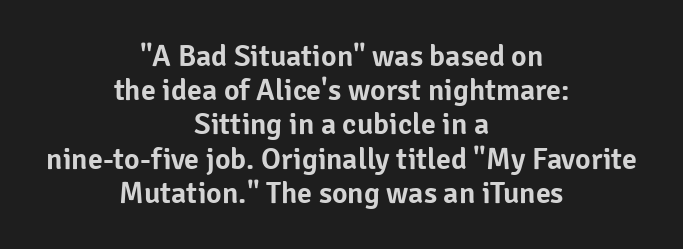
{"serif": "no", "italic": "no", "width": "normal", "stroke_contrast": "low", "x_height": "medium", "monospaced": "no", "underline": "no", "align": "center", "line_spacing": "tight", "line_spacing_ratio": 1.14, "letter_spacing": "normal", "letter_spacing_em": 0.0, "glyph_px": 30}
